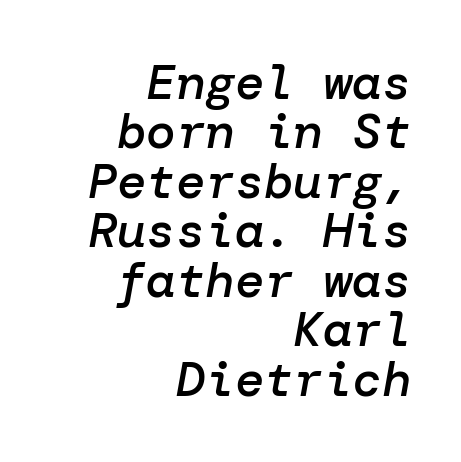
This sample uses an oblique cut, with every glyph tilted off the vertical. Rows of type sit shoulder to shoulder in the vertical direction. Words float on clear page, feet unadorned. The letters are semibold — heavier than regular but short of a full bold. Line ends are locked; line starts wander.
